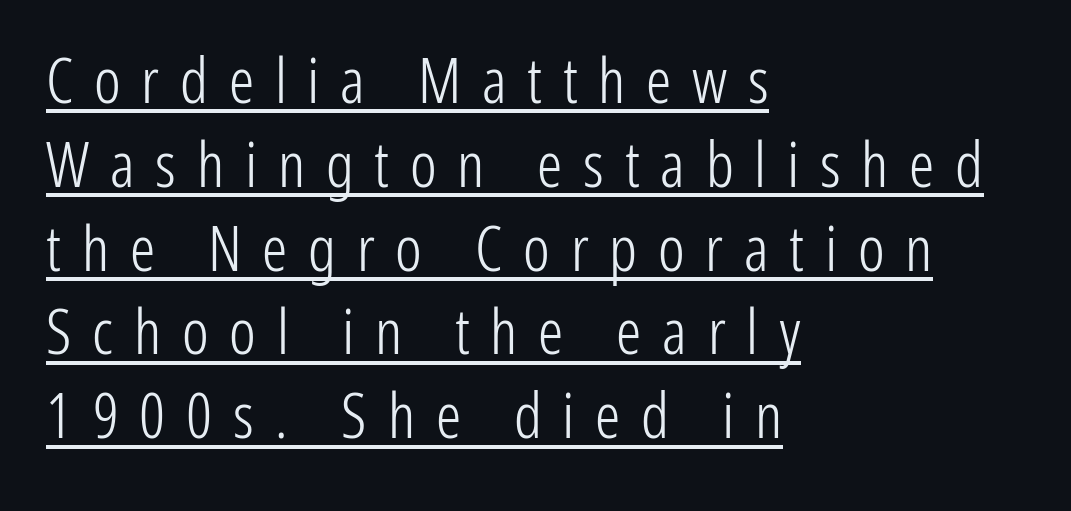
{"serif": "no", "italic": "no", "bold": "no", "weight": "light", "width": "condensed", "stroke_contrast": "low", "x_height": "medium", "monospaced": "no", "underline": "yes", "align": "left", "line_spacing": "normal", "line_spacing_ratio": 1.33, "letter_spacing": "wide", "letter_spacing_em": 0.33, "glyph_px": 63}
